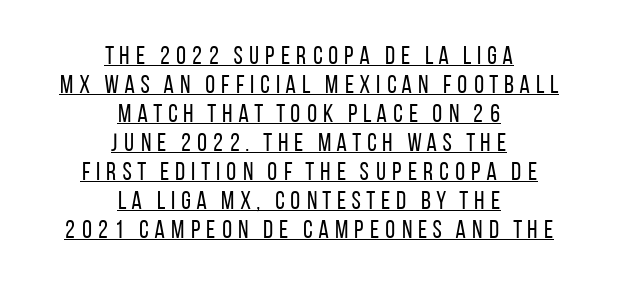
Bold? No — there's no thickening of the strokes. The paragraph shown floats in the horizontal middle. Caption: lettering with a line underneath. Italic? Not at all — the glyphs are vertical.
